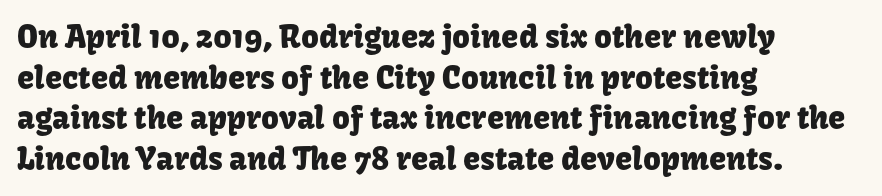
The image shows 31 px sans-serif type, upright; set left-aligned, normal line spacing (1.31x), normal letter spacing, not underlined; low stroke contrast and a medium x-height.
